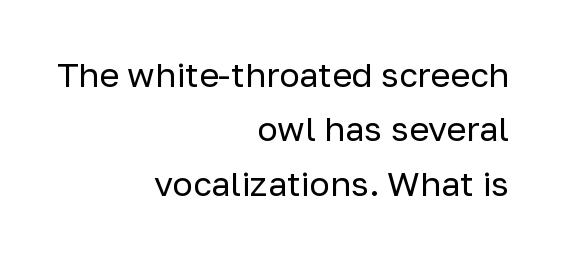
The image shows 34 px regular-weight sans-serif type, upright; set right-aligned, normal line spacing (1.6x), normal letter spacing, not underlined; low stroke contrast and a medium x-height.
